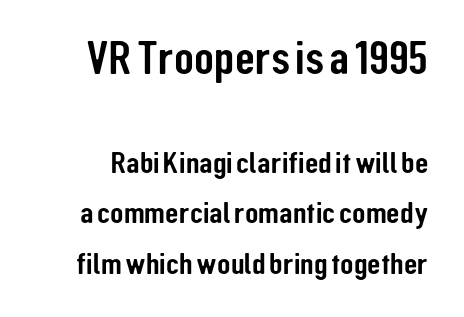
Q: Is the text italic (slanted)? A: No, it is upright.
Q: Is the typeface a serif or a sans-serif typeface? A: Sans-serif.
Q: Is the text underlined? A: No.
Q: Is the spacing between letters normal or unusually wide? A: Normal.
Q: Is the spacing between lines tight, normal or loose? A: Normal.
Q: Which block of text is set in a larger size, the first (top) or the second (bottom)? A: The first (top) one.
Q: Width (condensed, normal, or wide)? A: Condensed.
Q: Stroke contrast? A: Low.
Q: x-height? A: Medium.
Q: Monospaced? A: No.
